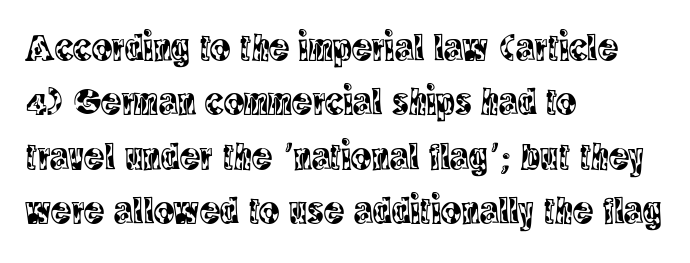
Q: Is the text italic (slanted)? A: No, it is upright.
Q: Is the typeface a serif or a sans-serif typeface? A: Serif.
Q: Is the text underlined? A: No.
Q: How is the paragraph aligned? A: Left-aligned.
Q: Is the spacing between letters normal or unusually wide? A: Normal.
Q: Is the spacing between lines tight, normal or loose? A: Normal.
Q: Width (condensed, normal, or wide)? A: Condensed.
Q: x-height? A: Large.
Q: Monospaced? A: No.
